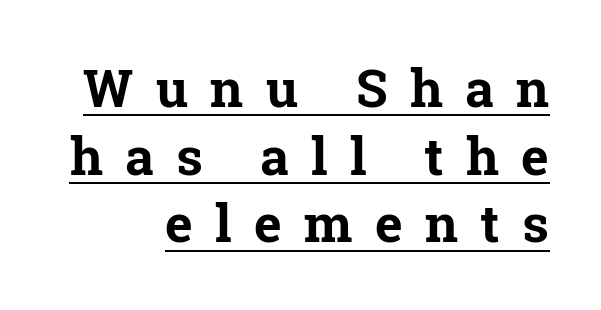
{"serif": "yes", "italic": "no", "bold": "yes", "weight": "bold", "width": "normal", "stroke_contrast": "low", "x_height": "medium", "monospaced": "no", "underline": "yes", "align": "right", "line_spacing": "normal", "line_spacing_ratio": 1.3, "letter_spacing": "wide", "letter_spacing_em": 0.43, "glyph_px": 52}
